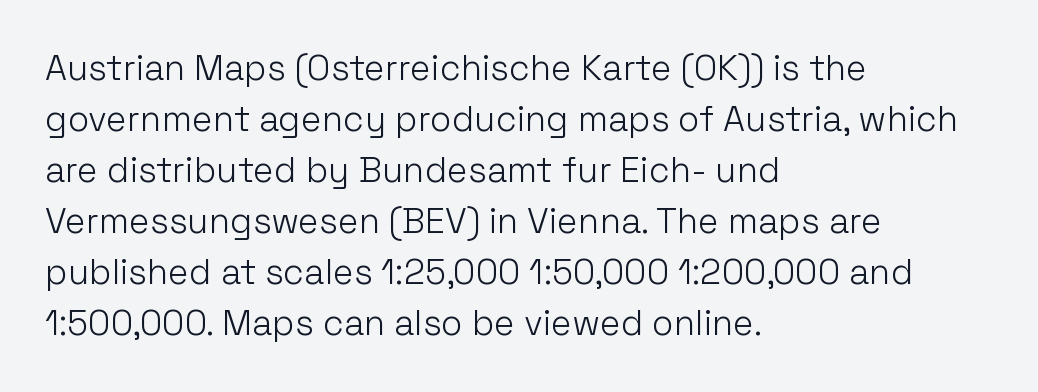
The font's upright variant was chosen for this text. Alignment: flush left. Stroke terminals: plain, sans-serif. These lines sit exactly where default settings would place them. The characters are drawn with everyday or finer stroke widths. The baseline area is clear.
